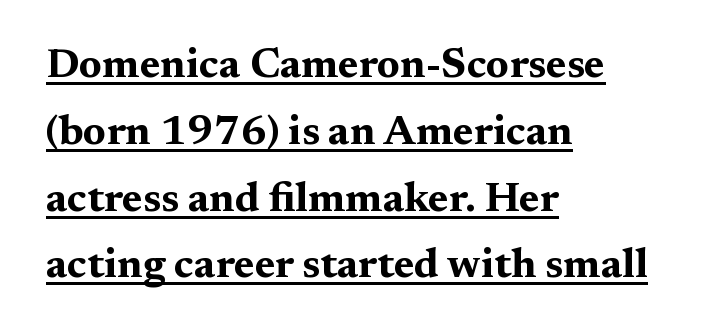
Q: Is the text bold? A: Yes.
Q: Is the text italic (slanted)? A: No, it is upright.
Q: Is the typeface a serif or a sans-serif typeface? A: Serif.
Q: Is the text underlined? A: Yes.
Q: How is the paragraph aligned? A: Left-aligned.
Q: Is the spacing between letters normal or unusually wide? A: Normal.
Q: Is the spacing between lines tight, normal or loose? A: Normal.
Q: Width (condensed, normal, or wide)? A: Wide.
Q: Stroke contrast? A: Medium.
Q: x-height? A: Medium.
Q: Monospaced? A: No.
